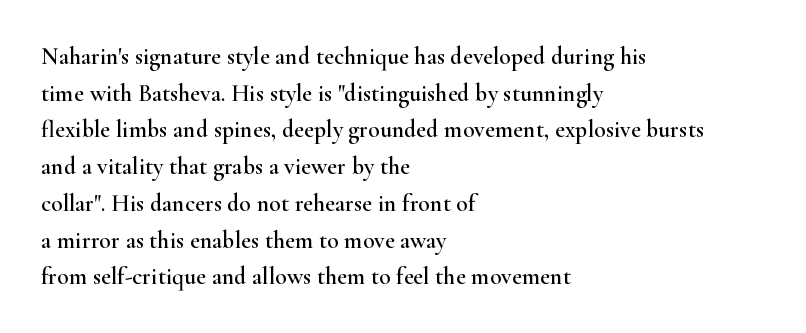
The image shows 24 px text type, upright; set left-aligned, normal line spacing (1.53x), normal letter spacing, not underlined.
